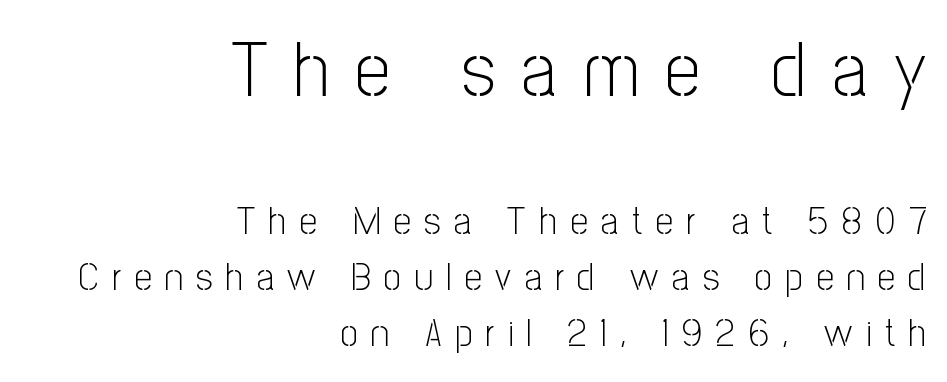
Q: Is the text bold? A: No.
Q: Is the text italic (slanted)? A: No, it is upright.
Q: Is the typeface a serif or a sans-serif typeface? A: Sans-serif.
Q: Is the text underlined? A: No.
Q: How is the paragraph aligned? A: Right-aligned.
Q: Is the spacing between letters normal or unusually wide? A: Unusually wide.
Q: Is the spacing between lines tight, normal or loose? A: Normal.
Q: Which block of text is set in a larger size, the first (top) or the second (bottom)? A: The first (top) one.
Q: Width (condensed, normal, or wide)? A: Condensed.
Q: Stroke contrast? A: Low.
Q: x-height? A: Medium.
Q: Monospaced? A: No.
